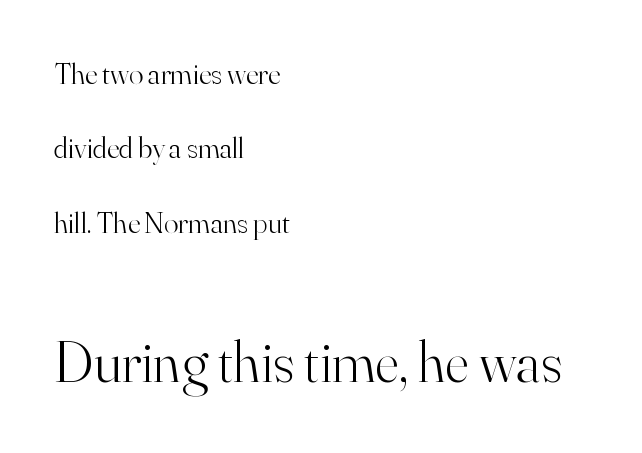
The image shows 59 px light serif type, upright; set left-aligned, loose line spacing (2.48x), normal letter spacing, not underlined; the second (bottom) block is 1.97x larger; high stroke contrast and a small x-height.
